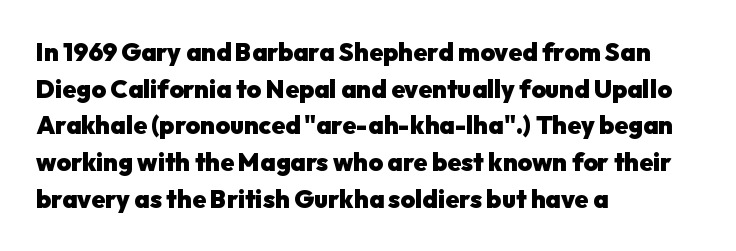
{"italic": "no", "bold": "yes", "underline": "no", "align": "left", "line_spacing": "normal", "line_spacing_ratio": 1.47, "letter_spacing": "normal", "letter_spacing_em": 0.0, "glyph_px": 25}
